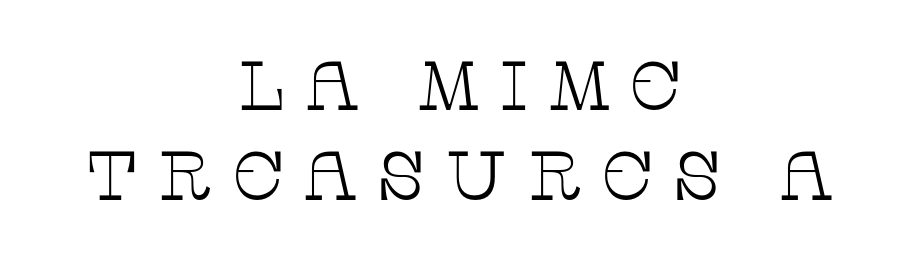
The foot of each line stays bare and open. The weight would be labelled regular, book, light, or lighter still. Each letter keeps its own natural width here, so spacing adapts to shape. These lines stack symmetrically, like a column narrowing and widening about its center. Regarding leading, the lines here are spaced in the standard way.
